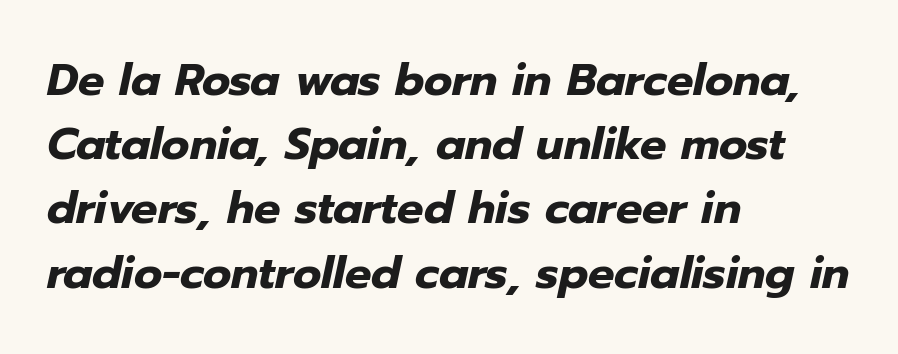
{"italic": "yes", "lean": "right", "slant_degrees": 12, "bold": "yes", "weight": "heavy", "width": "normal", "stroke_contrast": "low", "x_height": "medium", "monospaced": "no", "underline": "no", "align": "left", "line_spacing": "normal", "line_spacing_ratio": 1.46, "letter_spacing": "normal", "letter_spacing_em": 0.0, "glyph_px": 44}
